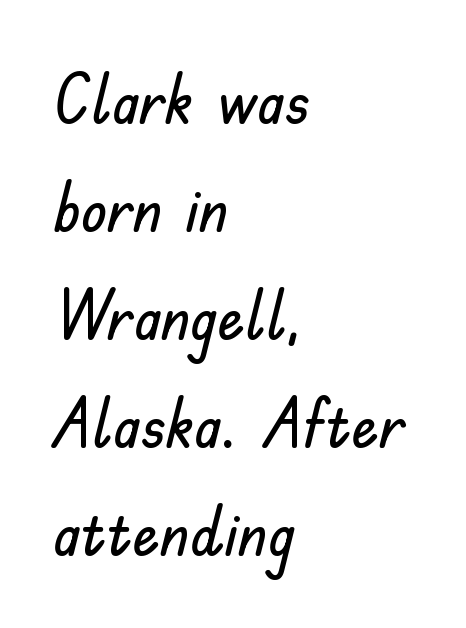
Q: Is the text italic (slanted)? A: Yes.
Q: Is the typeface a serif or a sans-serif typeface? A: Sans-serif.
Q: Is the text underlined? A: No.
Q: How is the paragraph aligned? A: Left-aligned.
Q: Is the spacing between letters normal or unusually wide? A: Normal.
Q: Is the spacing between lines tight, normal or loose? A: Normal.
Q: Width (condensed, normal, or wide)? A: Normal.
Q: Stroke contrast? A: Low.
Q: x-height? A: Small.
Q: Monospaced? A: No.
